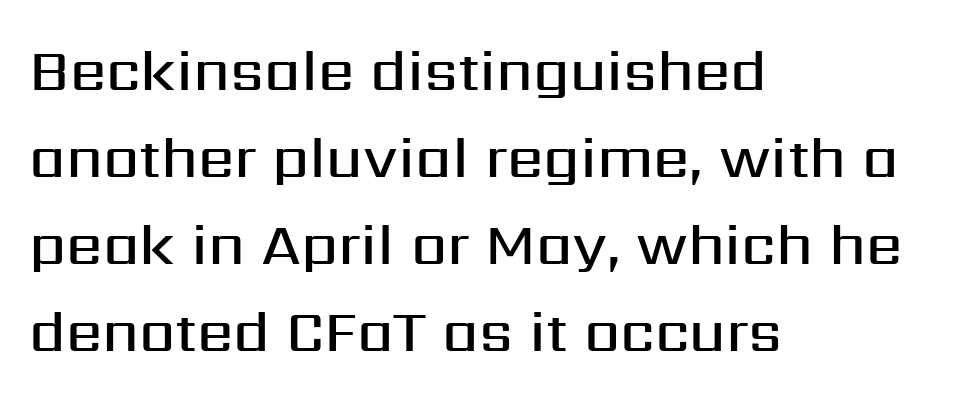
A typesetter would call this zero additional tracking. Compared with an ordinary text face, these strokes are moderately heavier — a semibold. Anything drawn beneath the words? Only blank space. Students, observe: this is what conventionally led text looks like.
